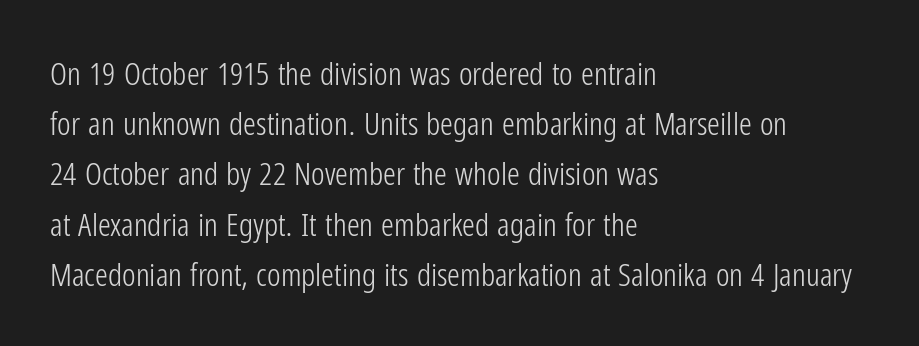
Q: Is the text bold? A: No.
Q: Is the text italic (slanted)? A: No, it is upright.
Q: Is the typeface a serif or a sans-serif typeface? A: Sans-serif.
Q: Is the text underlined? A: No.
Q: How is the paragraph aligned? A: Left-aligned.
Q: Is the spacing between letters normal or unusually wide? A: Normal.
Q: Is the spacing between lines tight, normal or loose? A: Normal.
Q: Width (condensed, normal, or wide)? A: Condensed.
Q: Stroke contrast? A: Low.
Q: x-height? A: Medium.
Q: Monospaced? A: No.
